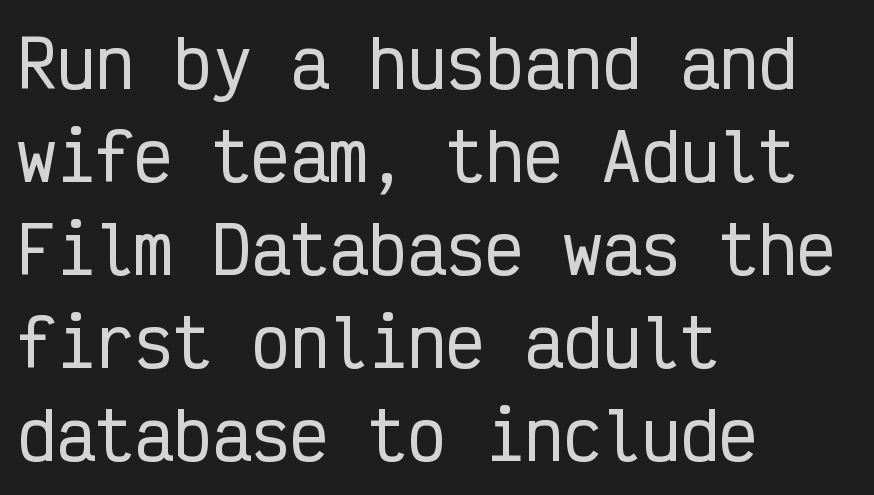
{"serif": "no", "italic": "no", "width": "condensed", "stroke_contrast": "low", "x_height": "medium", "monospaced": "yes", "underline": "no", "align": "left", "line_spacing": "normal", "line_spacing_ratio": 1.43, "letter_spacing": "normal", "letter_spacing_em": 0.0, "glyph_px": 65}
